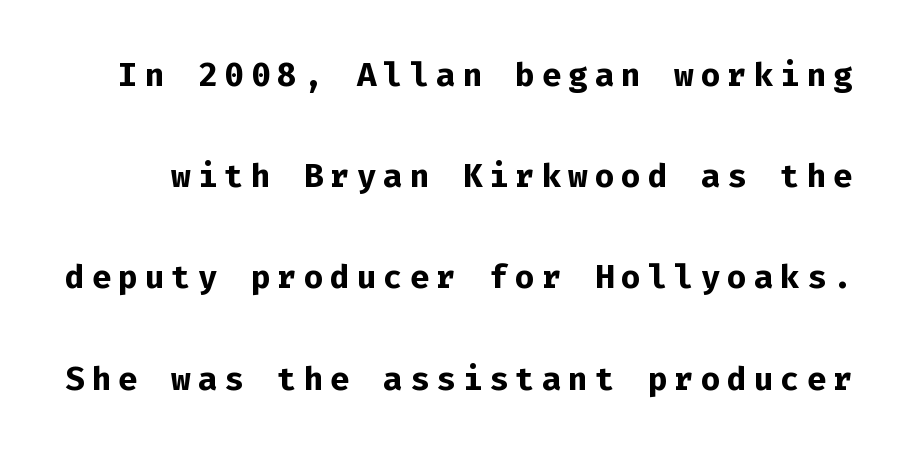
Q: Is the text bold? A: Yes.
Q: Is the text italic (slanted)? A: No, it is upright.
Q: Is the typeface a serif or a sans-serif typeface? A: Sans-serif.
Q: Is the text underlined? A: No.
Q: Is the spacing between lines tight, normal or loose? A: Loose.
Q: Width (condensed, normal, or wide)? A: Normal.
Q: Stroke contrast? A: Low.
Q: x-height? A: Medium.
Q: Monospaced? A: Yes.
